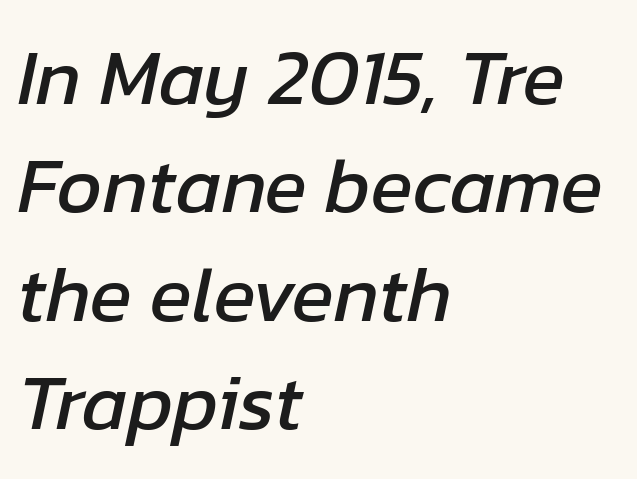
Casual observation: everything's shoved over to the left. No word sits above an underline. The passage shown is typed in a proportional face where columns would drift. Regular leading. Inter-character spacing is left at the font's built-in metrics. If you drew a line through each stem, it would be angled.
